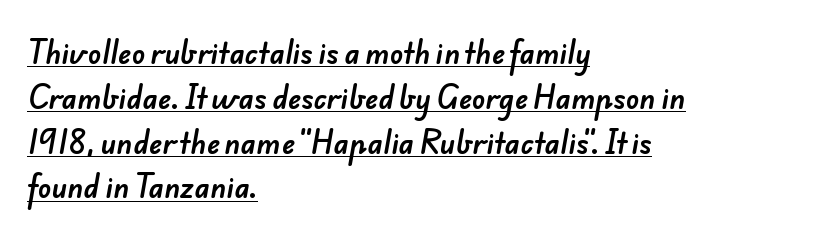
The image shows 28 px sans-serif type; set left-aligned, normal line spacing (1.6x), normal letter spacing, underlined; low stroke contrast and a small x-height.
